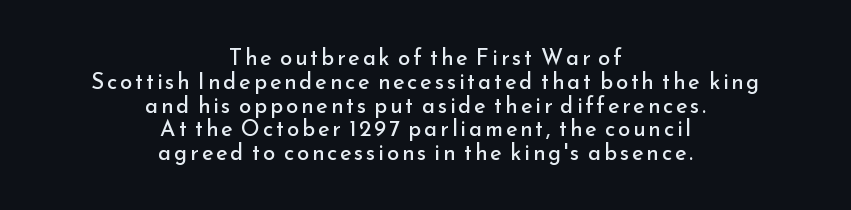
Q: Is the text bold? A: No.
Q: Is the text italic (slanted)? A: No, it is upright.
Q: Is the text underlined? A: No.
Q: How is the paragraph aligned? A: Centered.
Q: Is the spacing between lines tight, normal or loose? A: Tight.
